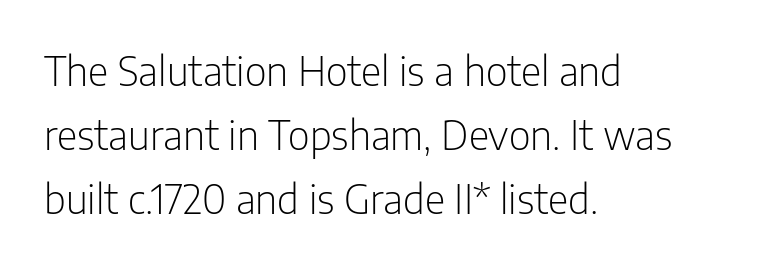
The image shows 40 px light, condensed sans-serif type, upright; set left-aligned, normal line spacing (1.6x), normal letter spacing, not underlined; low stroke contrast and a medium x-height.
